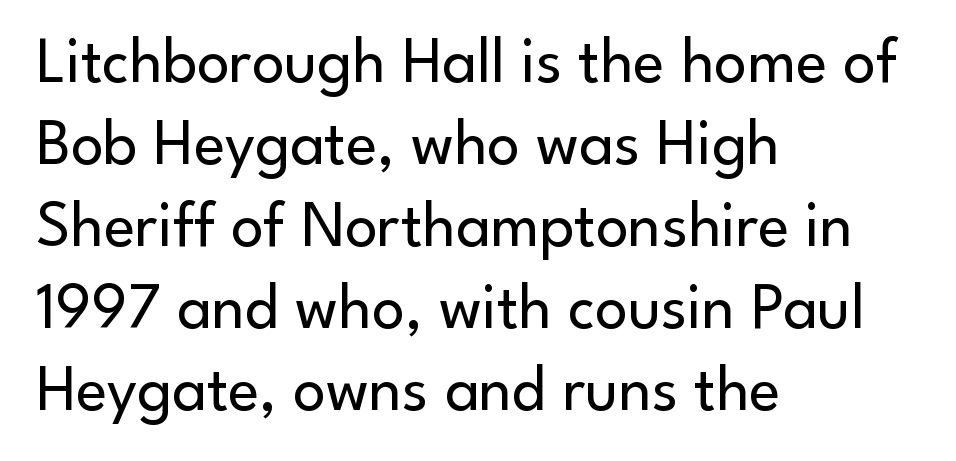
The image shows 65 px regular-weight sans-serif type, upright; set left-aligned, normal line spacing (1.26x), normal letter spacing, not underlined; low stroke contrast and a small x-height.
